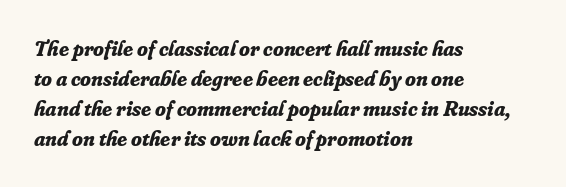
{"italic": "yes", "lean": "right", "slant_degrees": 16, "bold": "yes", "underline": "no", "align": "left", "line_spacing": "normal", "line_spacing_ratio": 1.37, "letter_spacing": "normal", "letter_spacing_em": 0.0, "glyph_px": 22}
